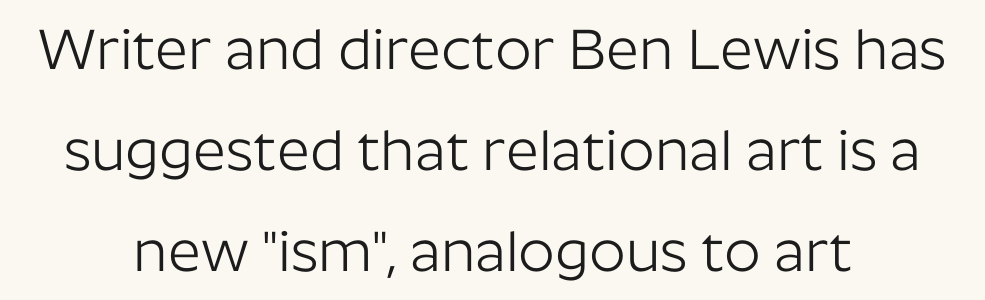
The image shows 57 px light sans-serif type, upright; set centered, line spacing 1.77x, normal letter spacing, not underlined; low stroke contrast and a medium x-height.
